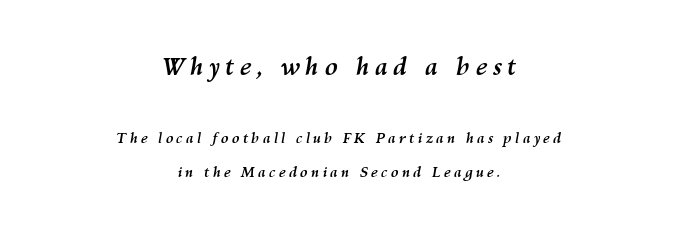
Notice how the stems are inclined rather than vertical — that's the hallmark of italics. Has an underline been added? It has not. These lines carry a lot of weight — the face is fully bold. Here the glyphs are tracked loosely, breaking word shapes into spaced letters.
